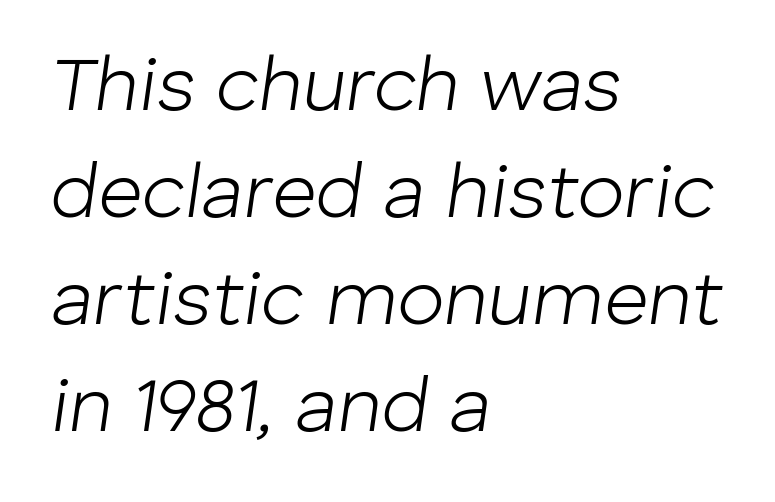
Q: Is the text bold? A: No.
Q: Is the text italic (slanted)? A: Yes, it leans right by about 8 degrees.
Q: Is the text underlined? A: No.
Q: How is the paragraph aligned? A: Left-aligned.
Q: Is the spacing between letters normal or unusually wide? A: Normal.
Q: Is the spacing between lines tight, normal or loose? A: Normal.
Q: Width (condensed, normal, or wide)? A: Normal.
Q: Stroke contrast? A: Low.
Q: x-height? A: Medium.
Q: Monospaced? A: No.
